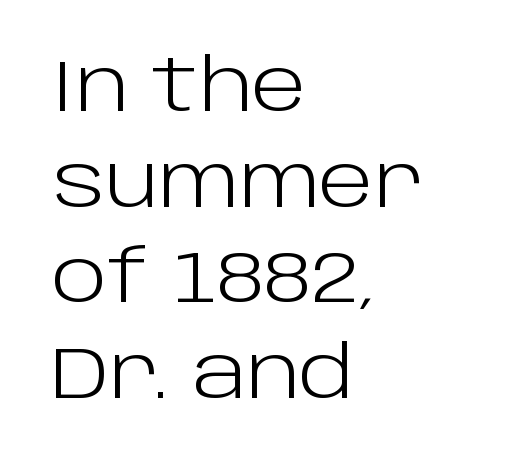
The image shows 73 px light sans-serif type, upright; set left-aligned, normal line spacing (1.31x), normal letter spacing, not underlined; low stroke contrast and a large x-height.
